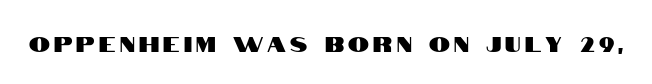
The string is rendered with underlining switched off. Does extra space separate the letters? Yes, quite a lot of it. Quick note: not italic, upright.
